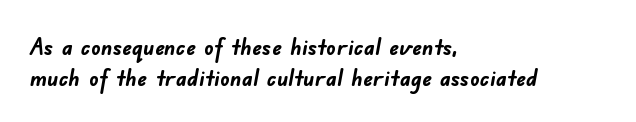
The image shows 24 px bold type; set left-aligned, normal line spacing (1.29x), normal letter spacing, not underlined.
